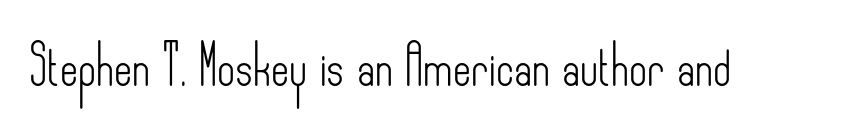
The image shows 39 px light, condensed sans-serif type, upright; set normal letter spacing, not underlined; low stroke contrast and a small x-height.
